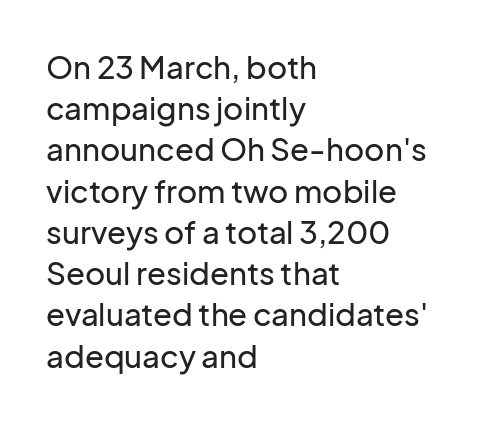
Is there any slant? The stems are plumb. What's the leading like? Ordinary, nothing unusual. Think of a printed novel: that variable character pitch is what you see here. There is no visible air inserted between adjacent glyphs. Font category for this specimen: sans-serif.
